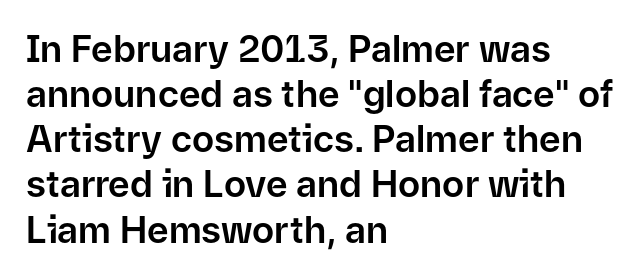
{"serif": "no", "italic": "no", "width": "normal", "stroke_contrast": "low", "x_height": "medium", "monospaced": "no", "underline": "no", "align": "left", "line_spacing_ratio": 1.22, "letter_spacing": "normal", "letter_spacing_em": 0.0, "glyph_px": 37}
